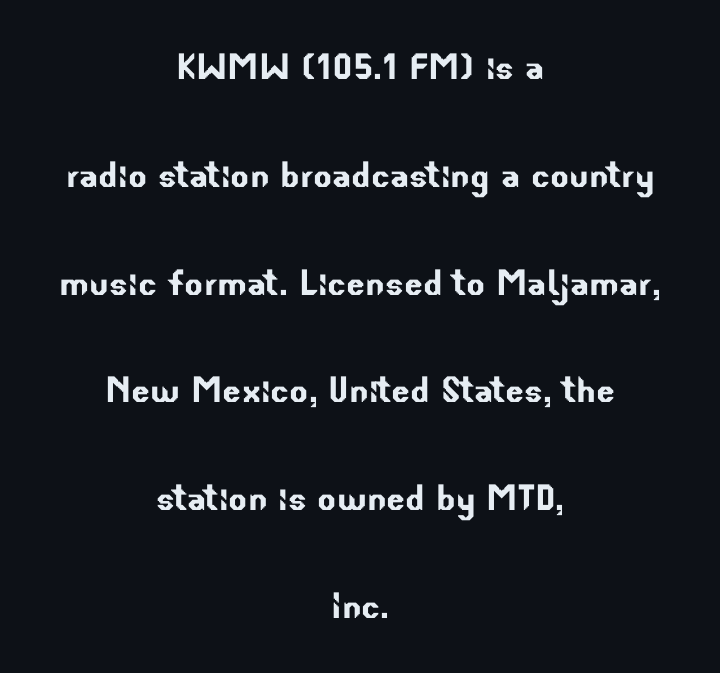
{"serif": "no", "width": "normal", "stroke_contrast": "low", "x_height": "small", "monospaced": "no", "underline": "no", "align": "center", "line_spacing": "loose", "line_spacing_ratio": 2.45, "letter_spacing": "normal", "letter_spacing_em": 0.0, "glyph_px": 44}
